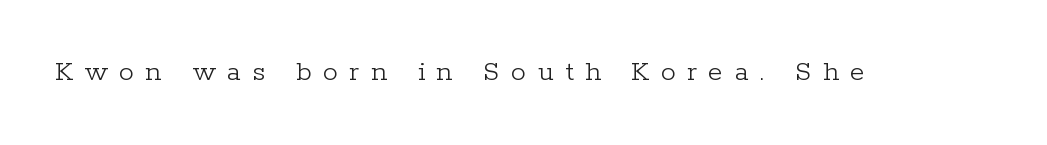
{"serif": "yes", "italic": "no", "bold": "no", "weight": "light", "width": "normal", "stroke_contrast": "low", "x_height": "medium", "monospaced": "no", "underline": "no", "letter_spacing": "wide", "letter_spacing_em": 0.38, "glyph_px": 30}
